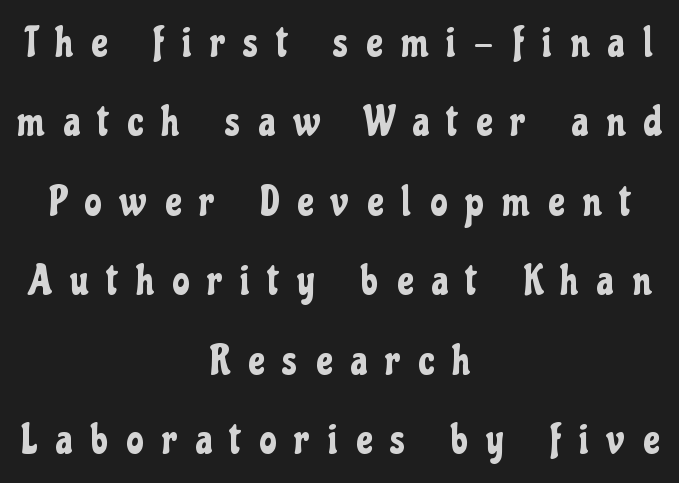
Q: Is the text italic (slanted)? A: No, it is upright.
Q: Is the typeface a serif or a sans-serif typeface? A: Sans-serif.
Q: Is the text underlined? A: No.
Q: How is the paragraph aligned? A: Centered.
Q: Is the spacing between letters normal or unusually wide? A: Unusually wide.
Q: Width (condensed, normal, or wide)? A: Condensed.
Q: Stroke contrast? A: Low.
Q: x-height? A: Medium.
Q: Monospaced? A: No.
